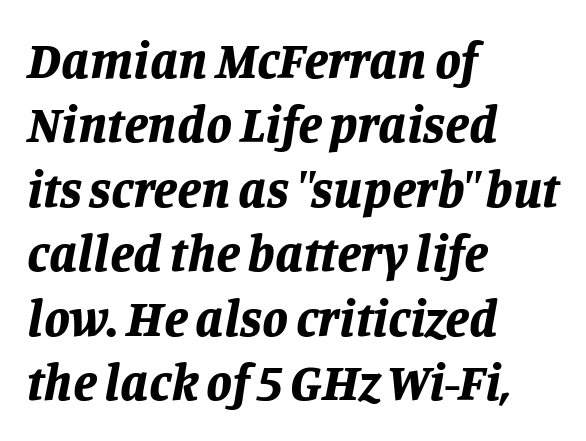
Q: Is the text bold? A: Yes.
Q: Is the text italic (slanted)? A: Yes, it leans right by about 11 degrees.
Q: Is the text underlined? A: No.
Q: How is the paragraph aligned? A: Left-aligned.
Q: Is the spacing between letters normal or unusually wide? A: Normal.
Q: Width (condensed, normal, or wide)? A: Normal.
Q: Stroke contrast? A: Low.
Q: x-height? A: Large.
Q: Monospaced? A: No.
